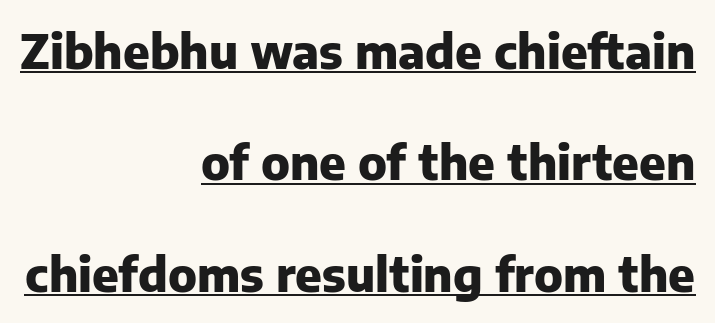
{"serif": "no", "italic": "no", "bold": "yes", "weight": "heavy", "width": "normal", "stroke_contrast": "low", "x_height": "medium", "monospaced": "no", "underline": "yes", "align": "right", "line_spacing": "loose", "line_spacing_ratio": 2.37, "letter_spacing": "normal", "letter_spacing_em": 0.0, "glyph_px": 47}
